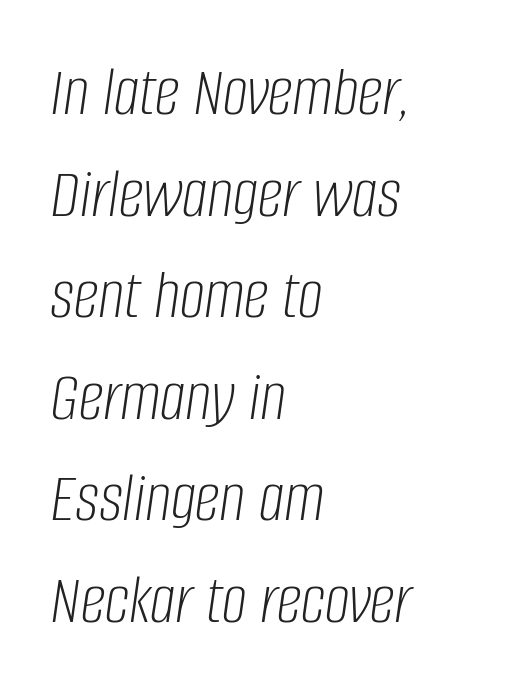
{"italic": "yes", "lean": "right", "slant_degrees": 8, "bold": "no", "weight": "light", "width": "condensed", "stroke_contrast": "low", "x_height": "large", "monospaced": "no", "underline": "no", "align": "left", "line_spacing": "normal", "line_spacing_ratio": 1.43, "letter_spacing": "normal", "letter_spacing_em": 0.0, "glyph_px": 71}
